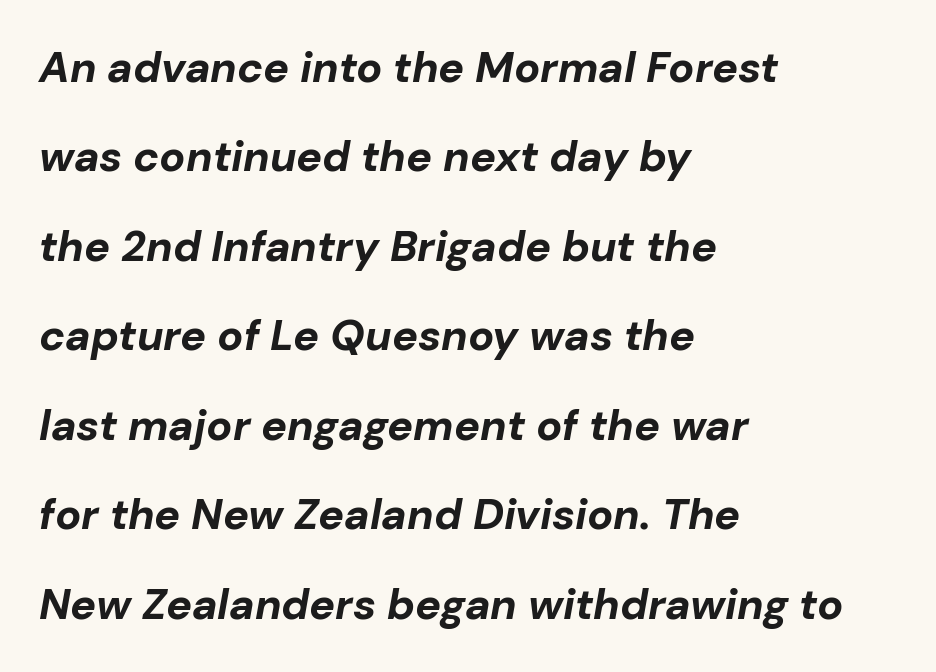
The image shows 43 px bold type, italic (leaning right); set left-aligned, loose line spacing (2.08x), normal letter spacing, not underlined; low stroke contrast and a medium x-height.
